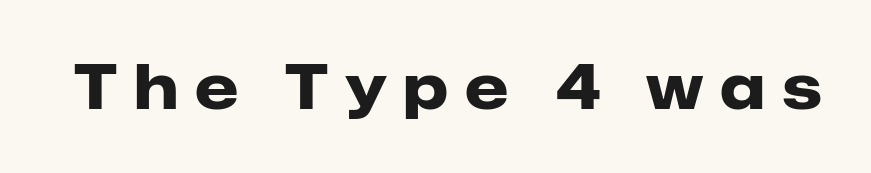
A typesetter would call this heavily tracked-out type. Is the type bold? Yes — the strokes are clearly thick and heavy. Nope, no serifs anywhere on these letters. Anything drawn beneath the words? Only blank space. Vertical strokes here are truly vertical. Here the designer chose a conventional face with non-uniform glyph widths.
